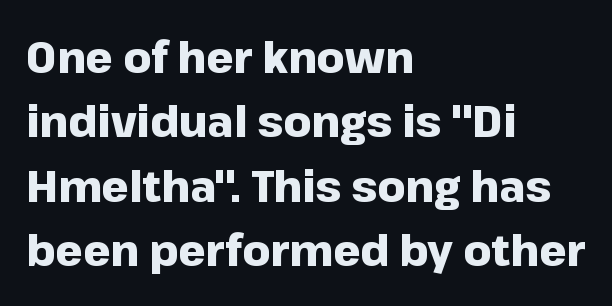
Q: Is the text bold? A: Yes.
Q: Is the text italic (slanted)? A: No, it is upright.
Q: Is the typeface a serif or a sans-serif typeface? A: Sans-serif.
Q: Is the text underlined? A: No.
Q: How is the paragraph aligned? A: Left-aligned.
Q: Is the spacing between letters normal or unusually wide? A: Normal.
Q: Is the spacing between lines tight, normal or loose? A: Normal.
Q: Width (condensed, normal, or wide)? A: Normal.
Q: Stroke contrast? A: Low.
Q: x-height? A: Medium.
Q: Monospaced? A: No.
